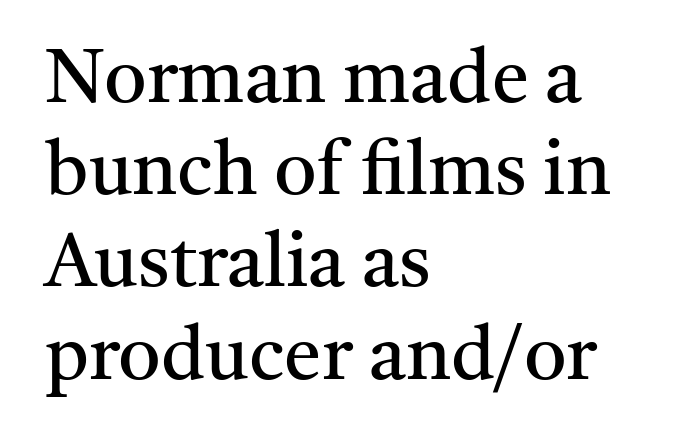
{"serif": "yes", "italic": "no", "bold": "no", "weight": "regular", "width": "normal", "stroke_contrast": "medium", "x_height": "medium", "monospaced": "no", "underline": "no", "align": "left", "line_spacing_ratio": 1.23, "letter_spacing": "normal", "letter_spacing_em": 0.0, "glyph_px": 75}
